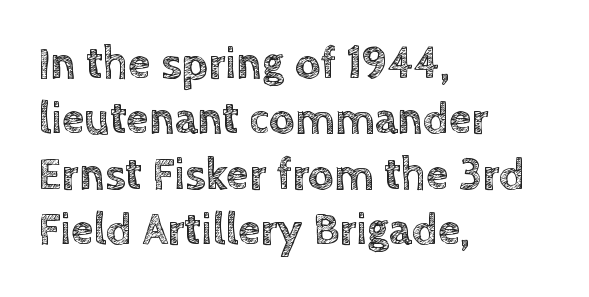
Italic: no, the glyphs are upright roman. The string is rendered with underlining switched off. The letters advance in unequal steps, a hallmark of proportional type. Students, note that the glyphs here touch the page at normal intervals. A student would call this left alignment; a typographer would say flush left, rag right.
